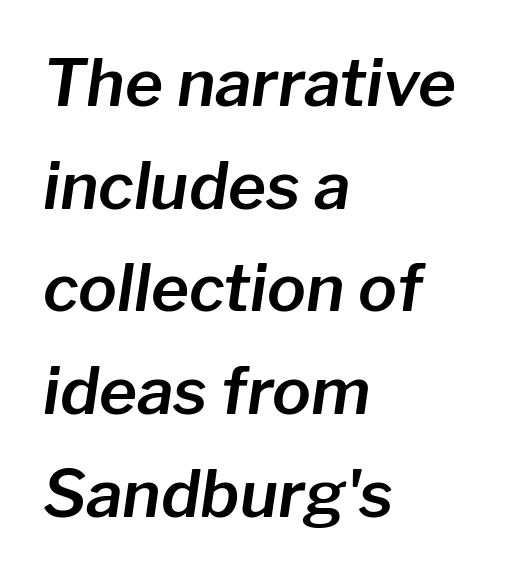
Q: Is the text italic (slanted)? A: Yes, it leans right by about 8 degrees.
Q: Is the text underlined? A: No.
Q: How is the paragraph aligned? A: Left-aligned.
Q: Is the spacing between letters normal or unusually wide? A: Normal.
Q: Is the spacing between lines tight, normal or loose? A: Normal.
Q: Width (condensed, normal, or wide)? A: Normal.
Q: Stroke contrast? A: Low.
Q: x-height? A: Medium.
Q: Monospaced? A: No.
